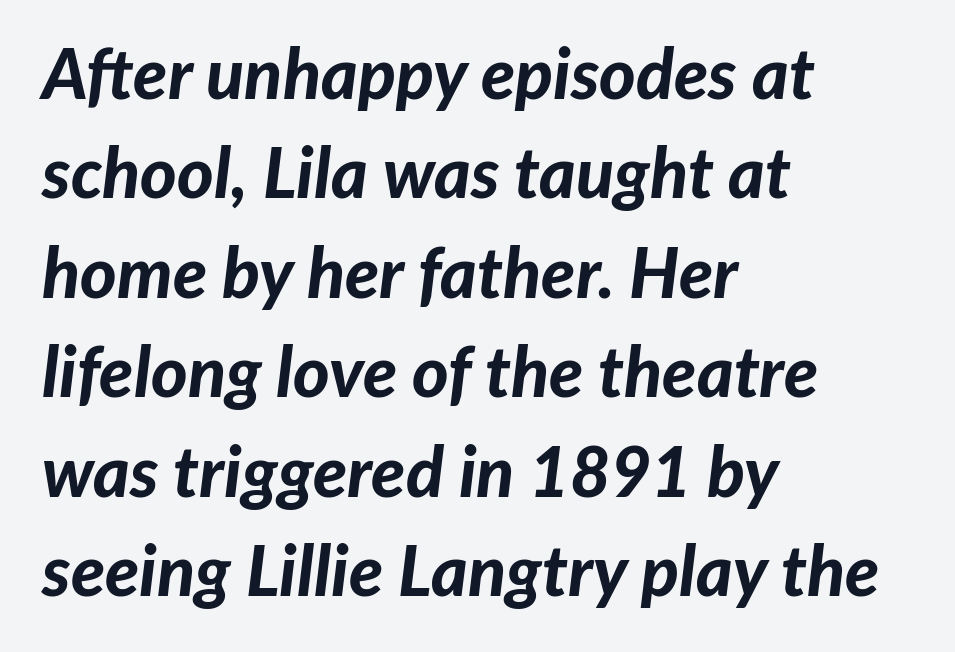
{"italic": "yes", "lean": "right", "slant_degrees": 7, "bold": "yes", "weight": "bold", "width": "normal", "stroke_contrast": "low", "x_height": "medium", "monospaced": "no", "underline": "no", "align": "left", "line_spacing": "normal", "line_spacing_ratio": 1.42, "letter_spacing": "normal", "letter_spacing_em": 0.0, "glyph_px": 70}
